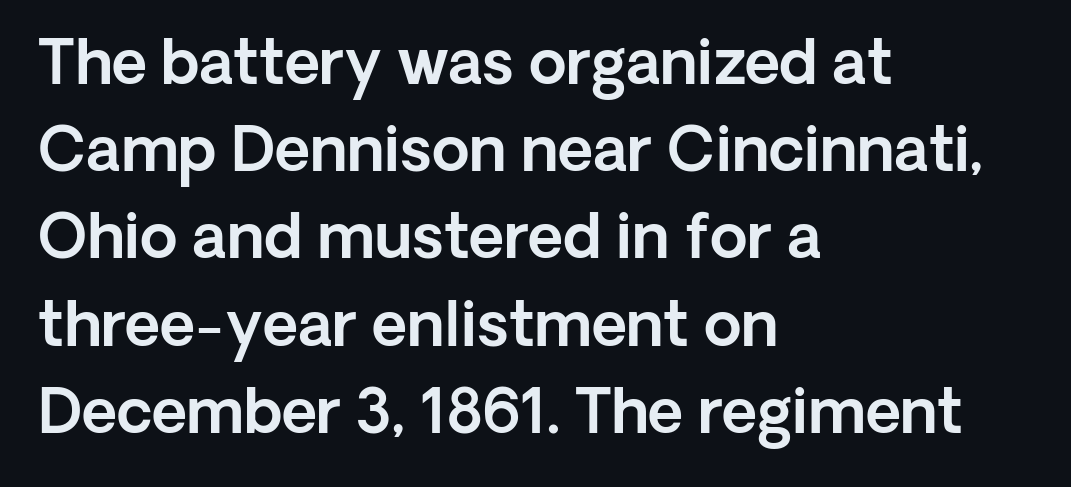
This is the regular roman posture of the typeface. The typeface chosen for these lines omits serifs. Regular leading. Visually the block forms a straight wall on the left and a jagged coastline on the right. The passage shown has conventional tracking throughout.
